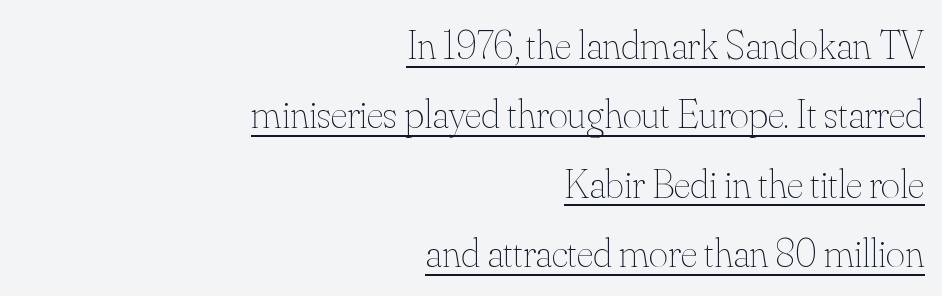
The image shows 41 px thin type, upright; set right-aligned, normal line spacing (1.69x), normal letter spacing, underlined; medium stroke contrast and a small x-height.
